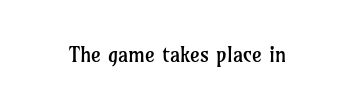
The passage shown is not underscored anywhere. The font's upright variant was chosen for this text. Stems here are at most as thick as an everyday book face. Observe the ordinary spacing: letters are neighbours, not strangers.
